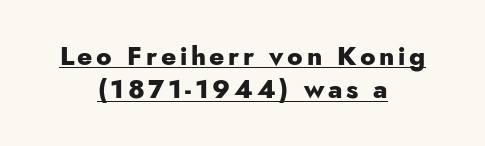
The image shows 26 px bold type, upright; set centered, normal line spacing (1.28x), underlined.
